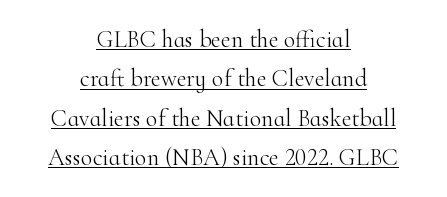
The image shows 24 px text type, upright; set centered, normal line spacing (1.64x), normal letter spacing, underlined.
